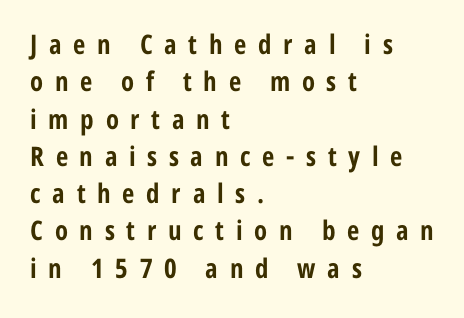
{"italic": "no", "bold": "yes", "underline": "no", "align": "left", "line_spacing": "normal", "line_spacing_ratio": 1.38, "letter_spacing": "wide", "letter_spacing_em": 0.43, "glyph_px": 27}
